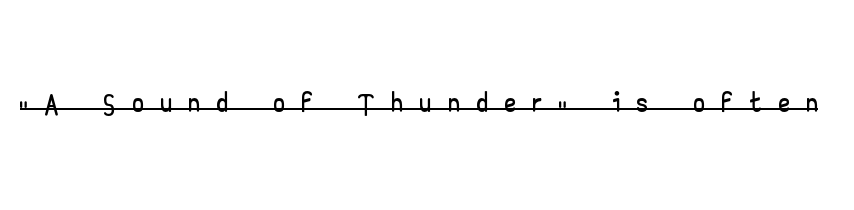
The image shows 42 px wide sans-serif type, upright; set unusually wide letter spacing (+0.43 em), underlined; low stroke contrast and a small x-height.
